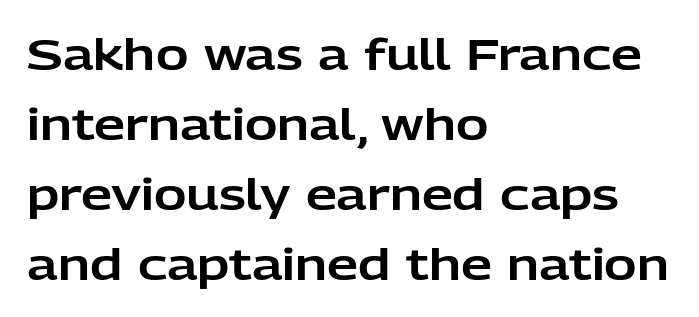
Glance below the letters and you will spot only blank space. A typesetter would call this proportional, since set widths differ per character. Interline gaps are of average width in this sample. Layout note: lines flush left.
